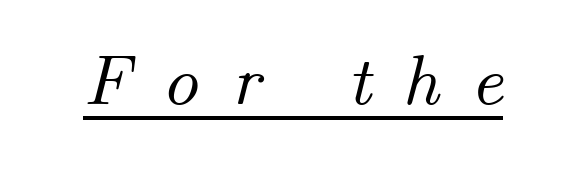
The face used here is proportionally spaced, like ordinary book or web type. The font's italic variant was chosen for this text. Students, note that the glyphs here are deliberately spaced far apart. Each line of the rendering has a horizontal stroke beneath the glyphs.
